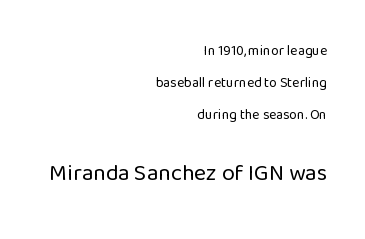
Q: Is the text bold? A: No.
Q: Is the text italic (slanted)? A: No, it is upright.
Q: Is the text underlined? A: No.
Q: How is the paragraph aligned? A: Right-aligned.
Q: Is the spacing between letters normal or unusually wide? A: Normal.
Q: Is the spacing between lines tight, normal or loose? A: Loose.
Q: Which block of text is set in a larger size, the first (top) or the second (bottom)? A: The second (bottom) one.
